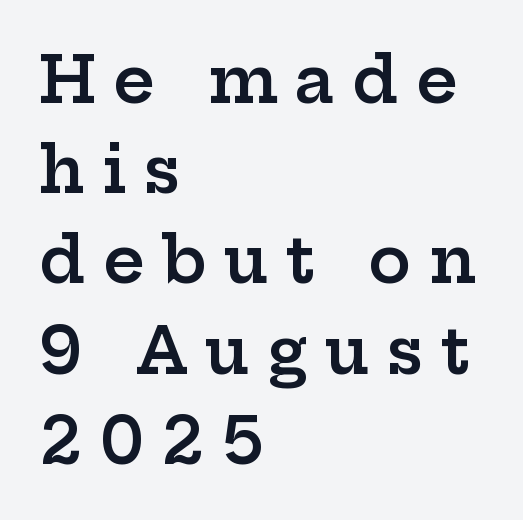
Q: Is the text bold? A: Semi-bold.
Q: Is the text italic (slanted)? A: No, it is upright.
Q: Is the typeface a serif or a sans-serif typeface? A: Serif.
Q: Is the text underlined? A: No.
Q: How is the paragraph aligned? A: Left-aligned.
Q: Is the spacing between letters normal or unusually wide? A: Unusually wide.
Q: Is the spacing between lines tight, normal or loose? A: Normal.
Q: Width (condensed, normal, or wide)? A: Wide.
Q: Stroke contrast? A: Low.
Q: x-height? A: Medium.
Q: Monospaced? A: No.
